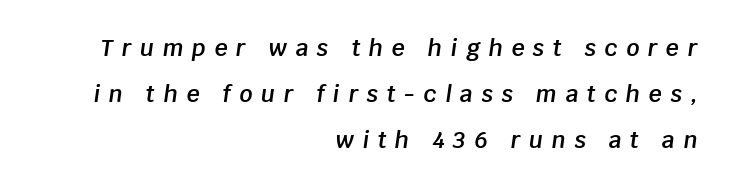
{"italic": "yes", "lean": "right", "slant_degrees": 8, "bold": "semi", "underline": "no", "align": "right", "line_spacing": "loose", "line_spacing_ratio": 1.99, "letter_spacing": "wide", "letter_spacing_em": 0.37, "glyph_px": 23}
